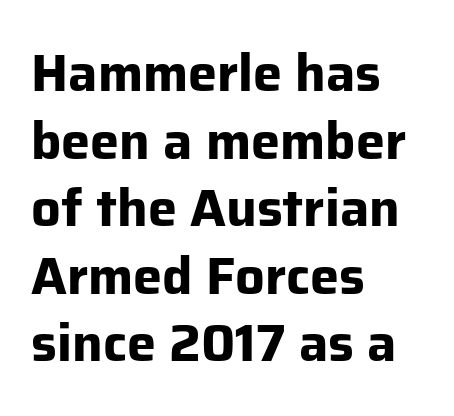
Q: Is the text bold? A: Yes.
Q: Is the text italic (slanted)? A: No, it is upright.
Q: Is the typeface a serif or a sans-serif typeface? A: Sans-serif.
Q: Is the text underlined? A: No.
Q: How is the paragraph aligned? A: Left-aligned.
Q: Is the spacing between letters normal or unusually wide? A: Normal.
Q: Is the spacing between lines tight, normal or loose? A: Normal.
Q: Width (condensed, normal, or wide)? A: Normal.
Q: Stroke contrast? A: Low.
Q: x-height? A: Medium.
Q: Monospaced? A: No.
